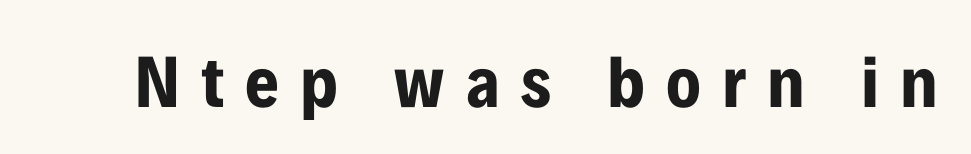
{"serif": "no", "italic": "no", "bold": "yes", "weight": "bold", "width": "condensed", "stroke_contrast": "low", "x_height": "medium", "monospaced": "no", "underline": "no", "letter_spacing": "wide", "letter_spacing_em": 0.29, "glyph_px": 73}
